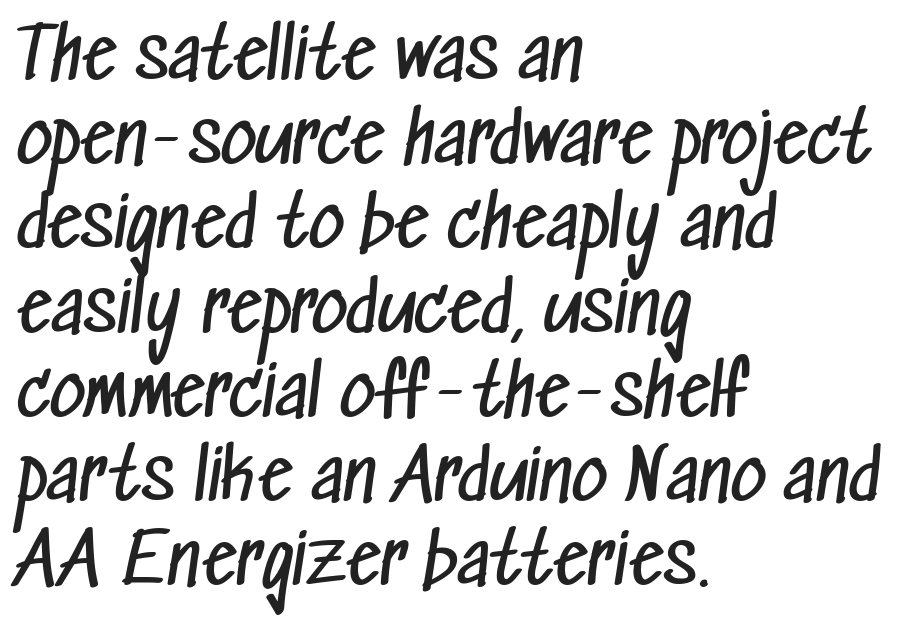
{"serif": "no", "bold": "no", "weight": "regular", "width": "condensed", "stroke_contrast": "low", "x_height": "medium", "monospaced": "no", "underline": "no", "align": "left", "line_spacing_ratio": 1.22, "letter_spacing": "normal", "letter_spacing_em": 0.0, "glyph_px": 69}
